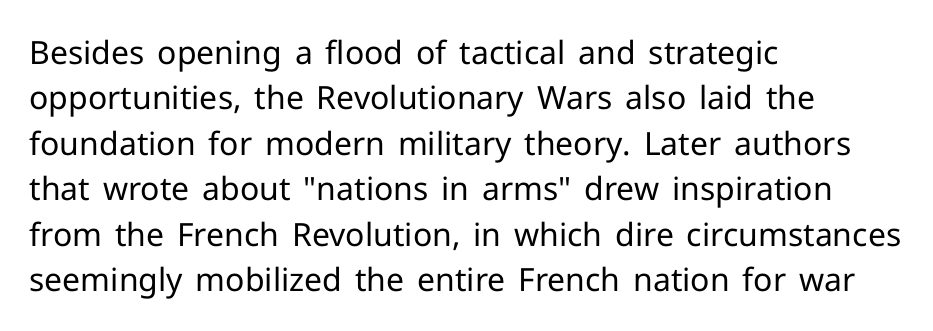
The image shows 32 px regular-weight sans-serif type, upright; set left-aligned, normal line spacing (1.42x), normal letter spacing, not underlined; low stroke contrast and a medium x-height.
